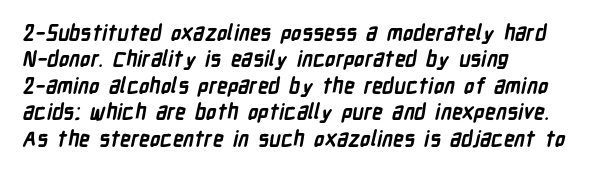
The paragraph shown leans on its left margin. Nobody touched the tracking dial on this one. Whoever set this chose a conventional vertical rhythm. Descender tails drop into unmarked territory.
